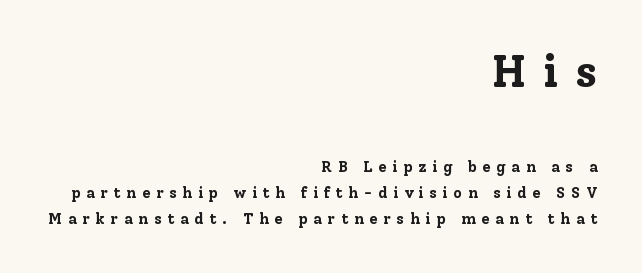
The image shows 44 px bold serif type, upright; set right-aligned, line spacing 1.74x, unusually wide letter spacing (+0.38 em), not underlined; the first (top) block is 2.93x larger; low stroke contrast and a medium x-height.
